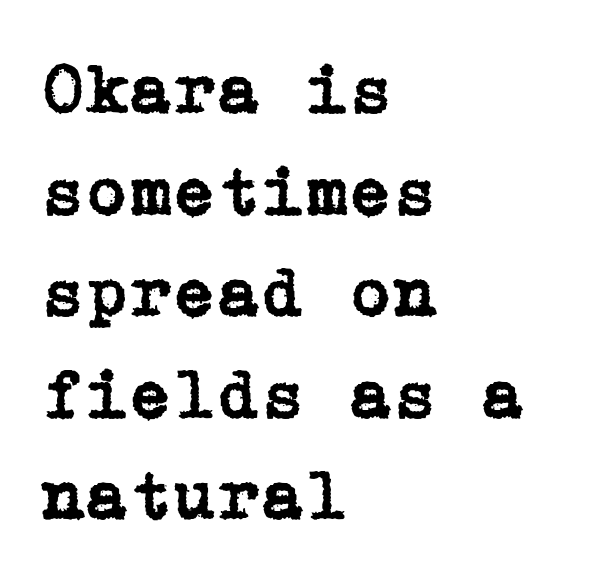
Q: Is the text italic (slanted)? A: No, it is upright.
Q: Is the typeface a serif or a sans-serif typeface? A: Serif.
Q: Is the text underlined? A: No.
Q: How is the paragraph aligned? A: Left-aligned.
Q: Is the spacing between letters normal or unusually wide? A: Normal.
Q: Is the spacing between lines tight, normal or loose? A: Normal.
Q: Width (condensed, normal, or wide)? A: Normal.
Q: Stroke contrast? A: Low.
Q: x-height? A: Medium.
